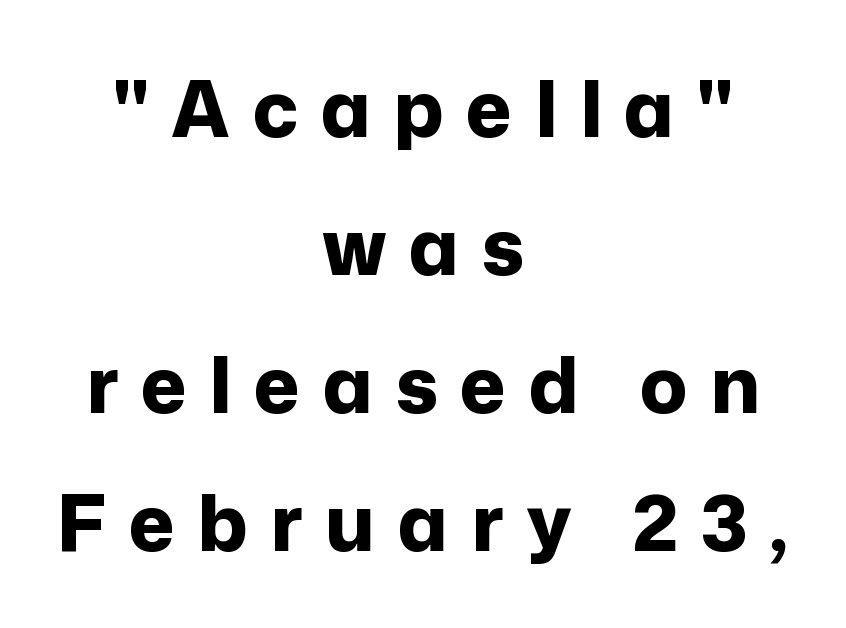
The image shows 78 px bold sans-serif type, upright; set centered, line spacing 1.77x, unusually wide letter spacing (+0.29 em), not underlined; low stroke contrast and a medium x-height.
